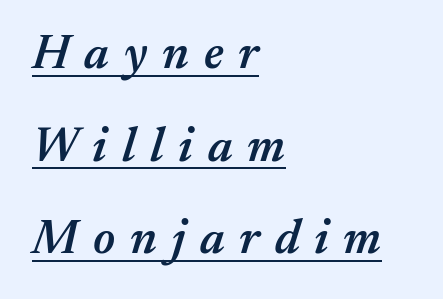
Q: Is the text bold? A: Semi-bold.
Q: Is the text italic (slanted)? A: Yes, it leans right by about 17 degrees.
Q: Is the text underlined? A: Yes.
Q: How is the paragraph aligned? A: Left-aligned.
Q: Is the spacing between letters normal or unusually wide? A: Unusually wide.
Q: Is the spacing between lines tight, normal or loose? A: Loose.
Q: Width (condensed, normal, or wide)? A: Normal.
Q: Stroke contrast? A: Medium.
Q: x-height? A: Medium.
Q: Monospaced? A: No.
